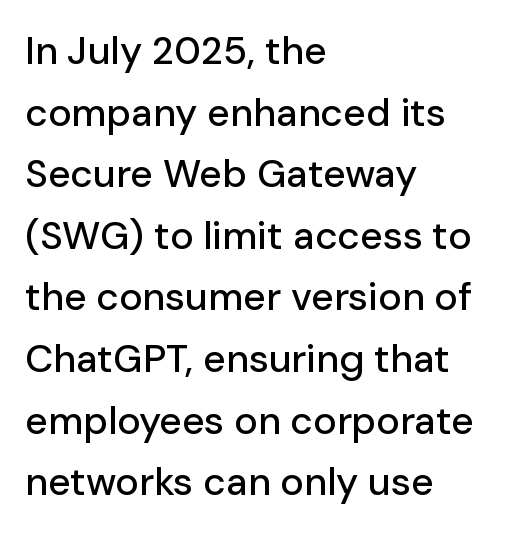
The image shows 39 px sans-serif type, upright; set left-aligned, normal line spacing (1.58x), normal letter spacing, not underlined; low stroke contrast and a medium x-height.
